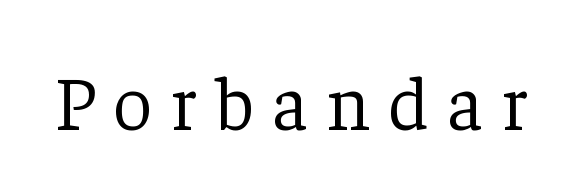
Q: Is the text bold? A: No.
Q: Is the text italic (slanted)? A: No, it is upright.
Q: Is the typeface a serif or a sans-serif typeface? A: Serif.
Q: Is the text underlined? A: No.
Q: Is the spacing between letters normal or unusually wide? A: Unusually wide.
Q: Width (condensed, normal, or wide)? A: Normal.
Q: Stroke contrast? A: Low.
Q: x-height? A: Medium.
Q: Monospaced? A: No.
